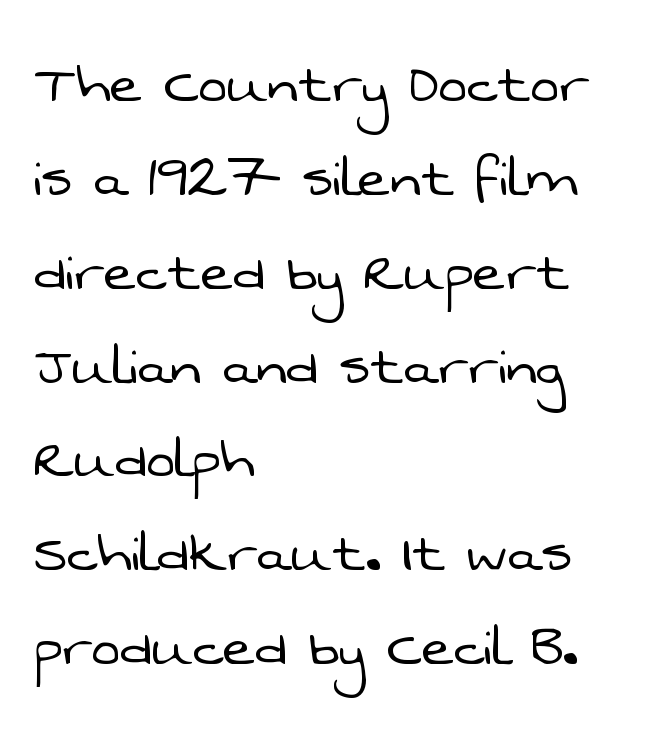
{"serif": "no", "bold": "no", "weight": "light", "width": "normal", "stroke_contrast": "low", "x_height": "medium", "monospaced": "no", "underline": "no", "align": "left", "line_spacing": "normal", "line_spacing_ratio": 1.38, "letter_spacing": "normal", "letter_spacing_em": 0.0, "glyph_px": 68}
